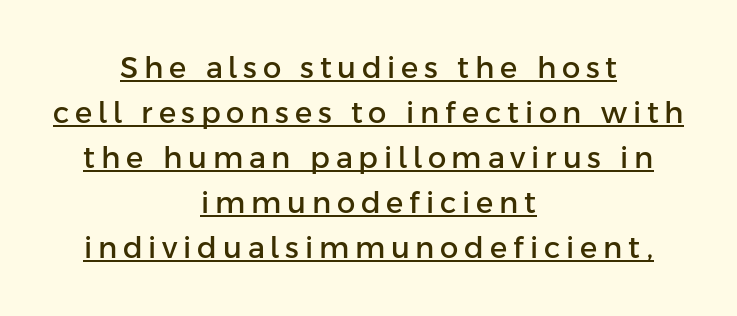
Q: Is the text italic (slanted)? A: No, it is upright.
Q: Is the typeface a serif or a sans-serif typeface? A: Sans-serif.
Q: Is the text underlined? A: Yes.
Q: How is the paragraph aligned? A: Centered.
Q: Is the spacing between letters normal or unusually wide? A: Unusually wide.
Q: Is the spacing between lines tight, normal or loose? A: Normal.
Q: Width (condensed, normal, or wide)? A: Normal.
Q: Stroke contrast? A: Low.
Q: x-height? A: Medium.
Q: Monospaced? A: No.
